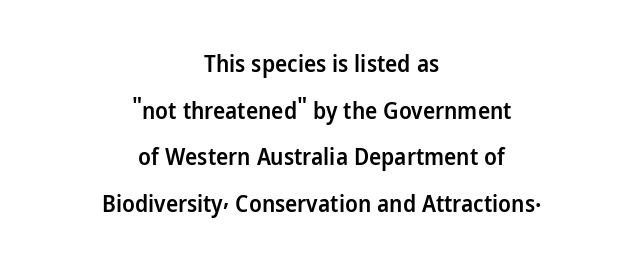
{"italic": "no", "bold": "semi", "underline": "no", "align": "center", "line_spacing": "loose", "line_spacing_ratio": 2.03, "letter_spacing": "normal", "letter_spacing_em": 0.0, "glyph_px": 23}
